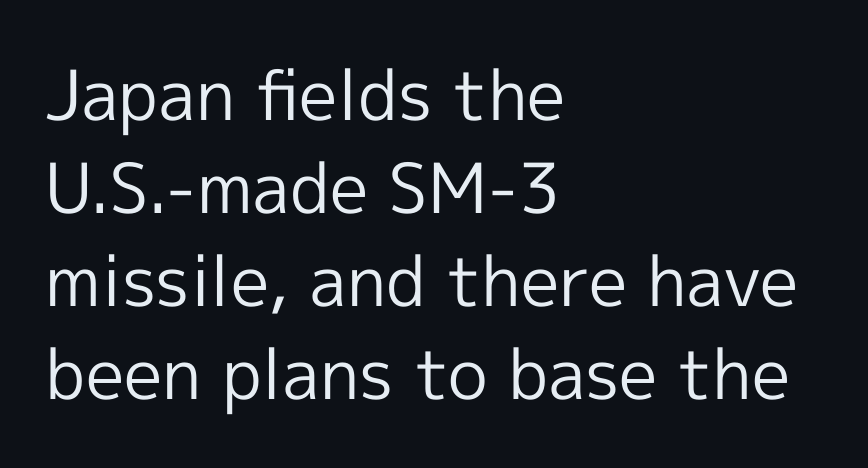
Q: Is the text bold? A: No.
Q: Is the text italic (slanted)? A: No, it is upright.
Q: Is the typeface a serif or a sans-serif typeface? A: Sans-serif.
Q: Is the text underlined? A: No.
Q: How is the paragraph aligned? A: Left-aligned.
Q: Is the spacing between letters normal or unusually wide? A: Normal.
Q: Is the spacing between lines tight, normal or loose? A: Normal.
Q: Width (condensed, normal, or wide)? A: Normal.
Q: x-height? A: Medium.
Q: Monospaced? A: No.
